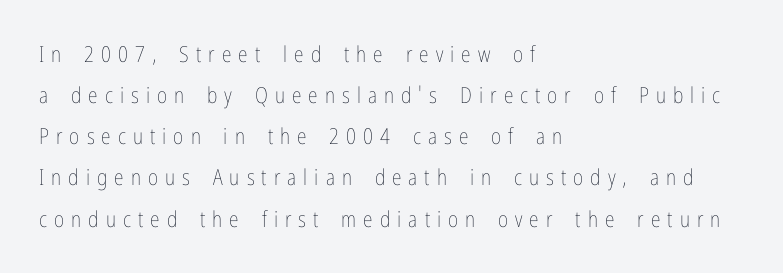
The image shows 22 px text type, upright; set left-aligned, line spacing 1.87x, unusually wide letter spacing (+0.32 em), not underlined.
